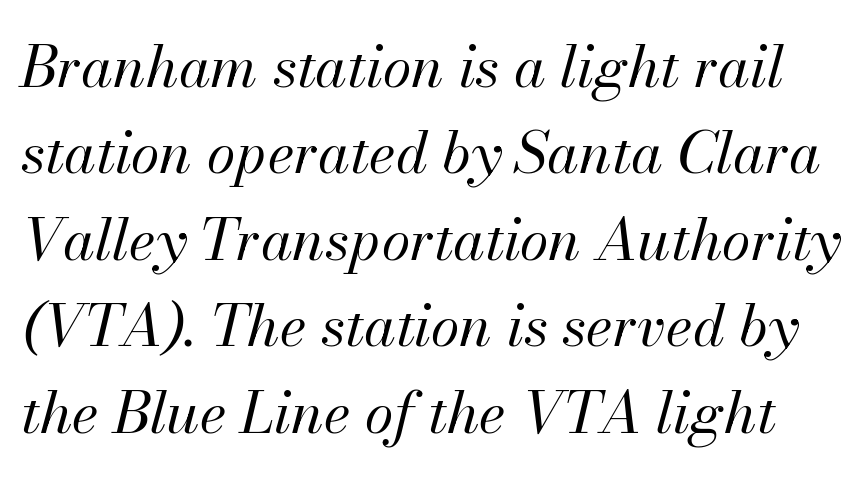
The image shows 58 px regular-weight type, italic (leaning right); set normal line spacing (1.49x), normal letter spacing, not underlined; medium stroke contrast and a small x-height.
